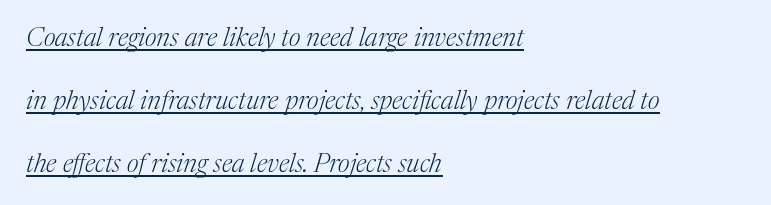
Q: Is the text bold? A: No.
Q: Is the text italic (slanted)? A: Yes, it leans right by about 17 degrees.
Q: Is the text underlined? A: Yes.
Q: How is the paragraph aligned? A: Left-aligned.
Q: Is the spacing between letters normal or unusually wide? A: Normal.
Q: Is the spacing between lines tight, normal or loose? A: Loose.
